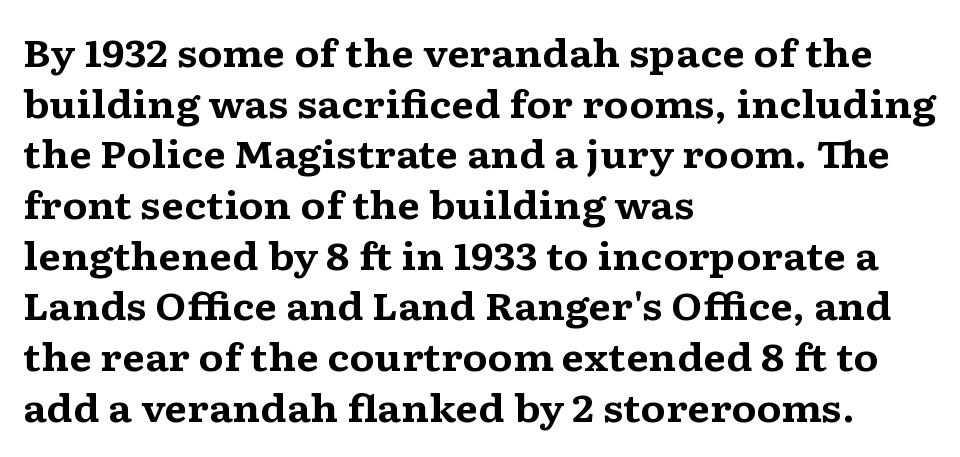
Q: Is the text bold? A: Yes.
Q: Is the text italic (slanted)? A: No, it is upright.
Q: Is the typeface a serif or a sans-serif typeface? A: Serif.
Q: Is the text underlined? A: No.
Q: How is the paragraph aligned? A: Left-aligned.
Q: Is the spacing between letters normal or unusually wide? A: Normal.
Q: Is the spacing between lines tight, normal or loose? A: Normal.
Q: Width (condensed, normal, or wide)? A: Wide.
Q: Stroke contrast? A: Medium.
Q: x-height? A: Medium.
Q: Monospaced? A: No.
